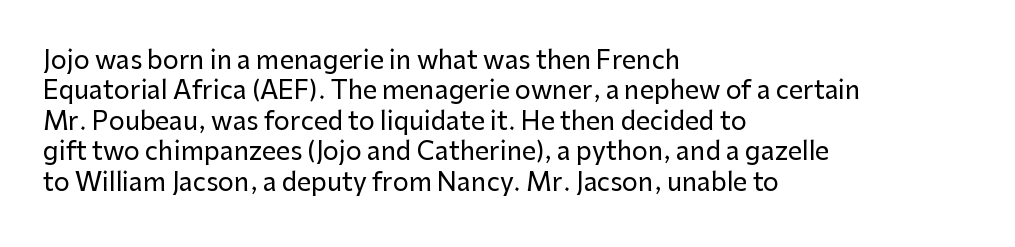
Q: Is the text italic (slanted)? A: No, it is upright.
Q: Is the text underlined? A: No.
Q: How is the paragraph aligned? A: Left-aligned.
Q: Is the spacing between letters normal or unusually wide? A: Normal.
